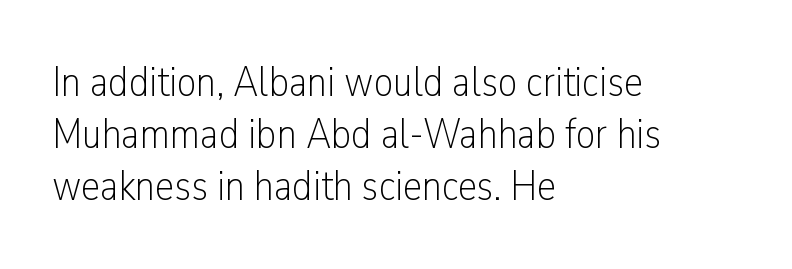
{"serif": "no", "italic": "no", "bold": "no", "weight": "light", "width": "condensed", "stroke_contrast": "low", "x_height": "medium", "monospaced": "no", "underline": "no", "align": "left", "line_spacing_ratio": 1.21, "letter_spacing": "normal", "letter_spacing_em": 0.0, "glyph_px": 43}
